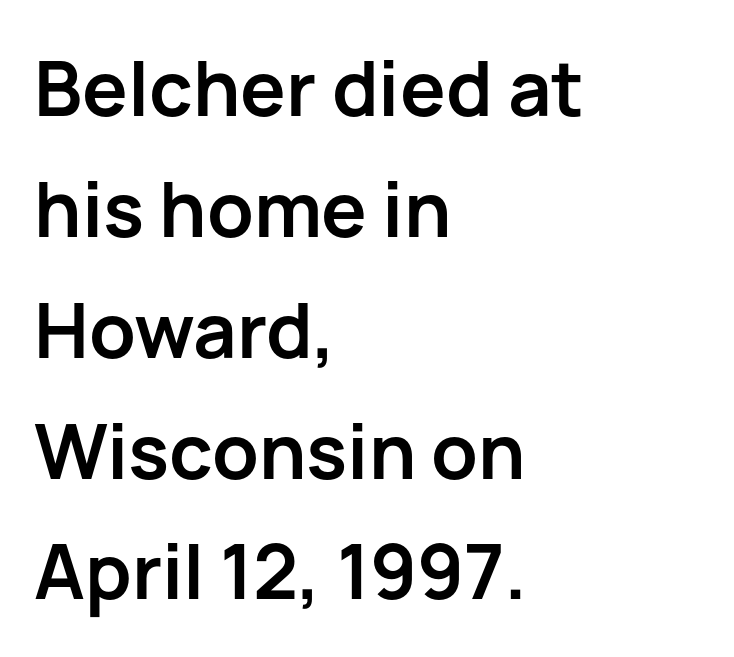
{"serif": "no", "italic": "no", "bold": "yes", "weight": "semibold", "width": "normal", "stroke_contrast": "low", "x_height": "medium", "monospaced": "no", "underline": "no", "align": "left", "line_spacing": "normal", "line_spacing_ratio": 1.59, "letter_spacing": "normal", "letter_spacing_em": 0.0, "glyph_px": 76}
